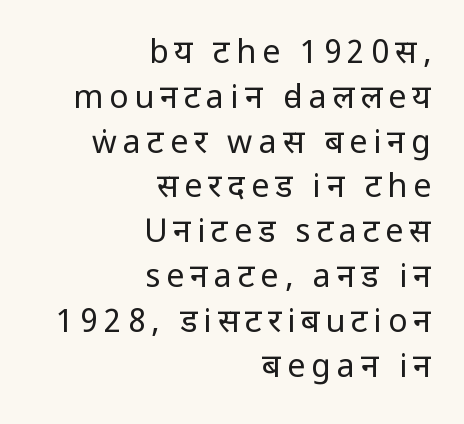
The image shows 32 px regular-weight, condensed sans-serif type, upright; set right-aligned, normal line spacing (1.4x), not underlined; low stroke contrast.
